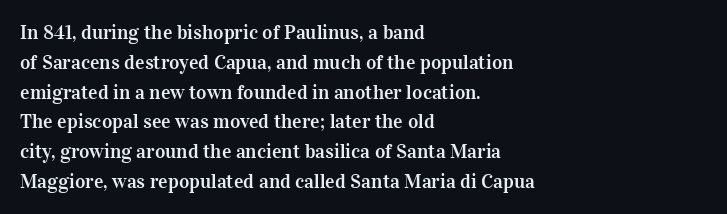
Q: Is the text italic (slanted)? A: No, it is upright.
Q: Is the text underlined? A: No.
Q: How is the paragraph aligned? A: Left-aligned.
Q: Is the spacing between letters normal or unusually wide? A: Normal.
Q: Is the spacing between lines tight, normal or loose? A: Normal.
